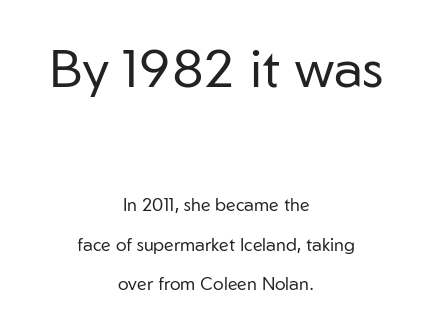
{"serif": "no", "italic": "no", "bold": "no", "weight": "regular", "width": "normal", "stroke_contrast": "low", "x_height": "medium", "monospaced": "no", "underline": "no", "align": "center", "line_spacing": "loose", "line_spacing_ratio": 2.2, "letter_spacing": "normal", "letter_spacing_em": 0.0, "larger_block": "first", "size_ratio": 2.94, "glyph_px": 53}
